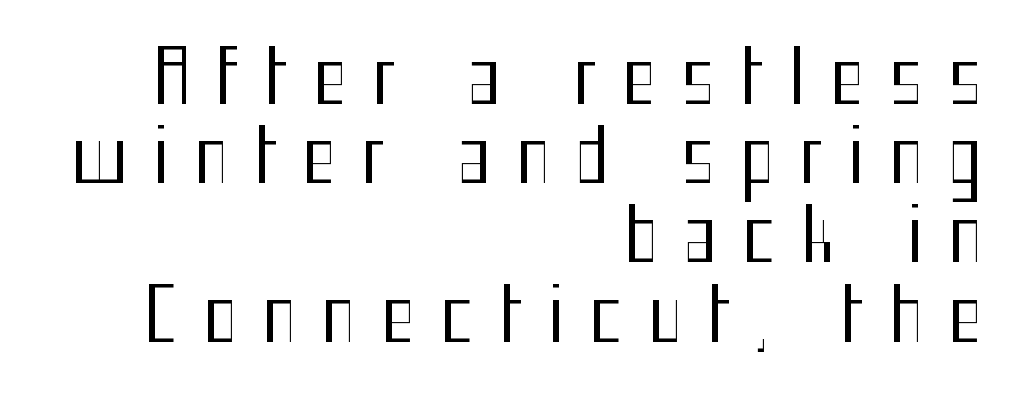
{"serif": "no", "italic": "no", "bold": "no", "weight": "regular", "width": "condensed", "stroke_contrast": "medium", "x_height": "medium", "monospaced": "no", "underline": "no", "align": "right", "line_spacing": "tight", "line_spacing_ratio": 1.07, "letter_spacing": "wide", "letter_spacing_em": 0.33, "glyph_px": 74}
